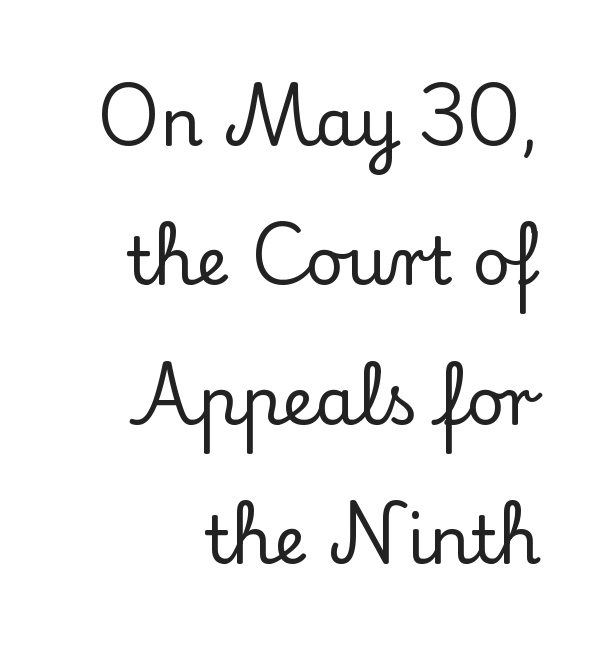
This sample has the flowing, uneven cadence of proportional lettering. Quick note: interline space is abundant. Spacing between characters is what you'd get straight out of the box. Notice how the stems are strictly vertical — no italics here. Descenders hang freely into open space.
